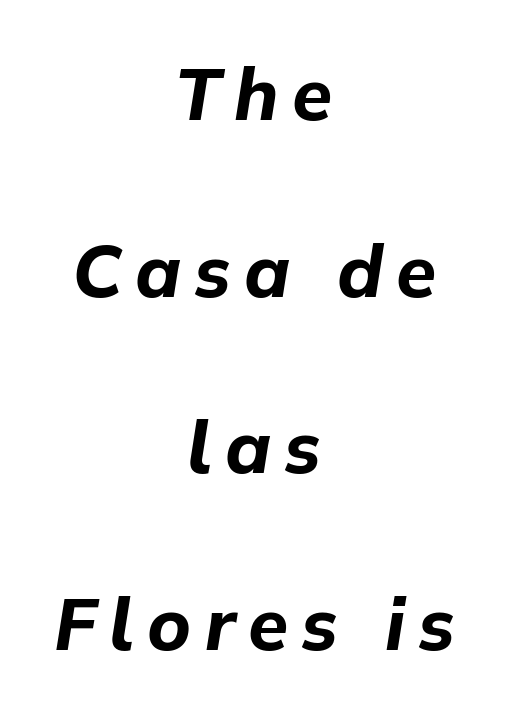
Q: Is the text bold? A: Yes.
Q: Is the text italic (slanted)? A: Yes, it leans right by about 9 degrees.
Q: Is the text underlined? A: No.
Q: How is the paragraph aligned? A: Centered.
Q: Is the spacing between lines tight, normal or loose? A: Loose.
Q: Width (condensed, normal, or wide)? A: Normal.
Q: Stroke contrast? A: Low.
Q: x-height? A: Medium.
Q: Monospaced? A: No.
